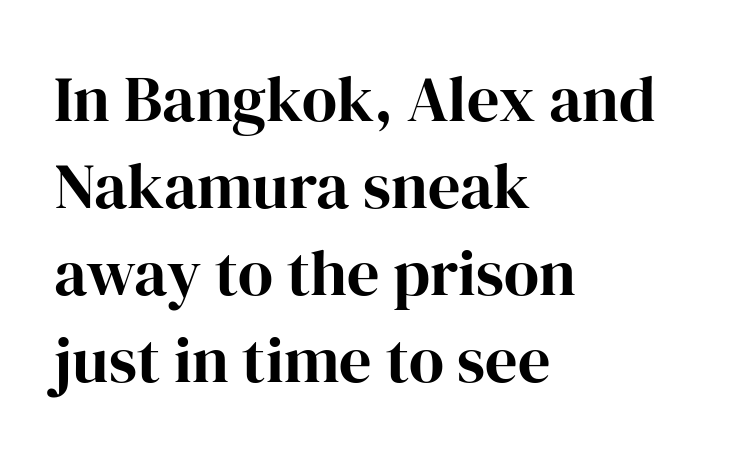
Regarding serifs, this sample has them. You could call the tracking neutral — neither tight nor loose. A classic flush-left, rag-right setting is used for this passage. In terms of leading, this rendering sits right in the middle. Descenders hang freely into open space.
